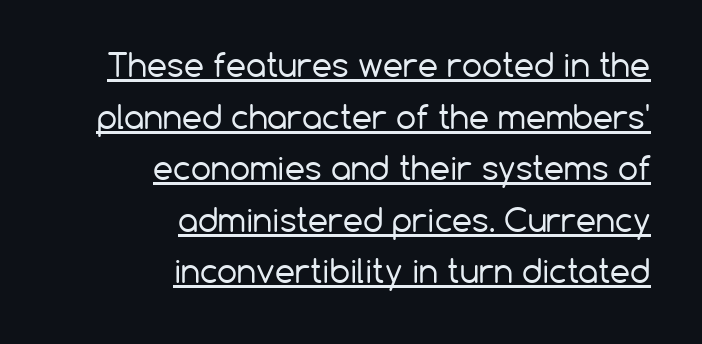
The image shows 32 px regular-weight sans-serif type, upright; set right-aligned, normal line spacing (1.61x), normal letter spacing, underlined; low stroke contrast and a medium x-height.
